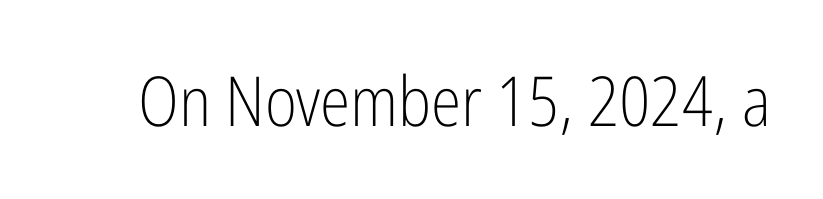
Q: Is the text bold? A: No.
Q: Is the text italic (slanted)? A: No, it is upright.
Q: Is the typeface a serif or a sans-serif typeface? A: Sans-serif.
Q: Is the text underlined? A: No.
Q: Is the spacing between letters normal or unusually wide? A: Normal.
Q: Width (condensed, normal, or wide)? A: Condensed.
Q: Stroke contrast? A: Low.
Q: x-height? A: Medium.
Q: Monospaced? A: No.
